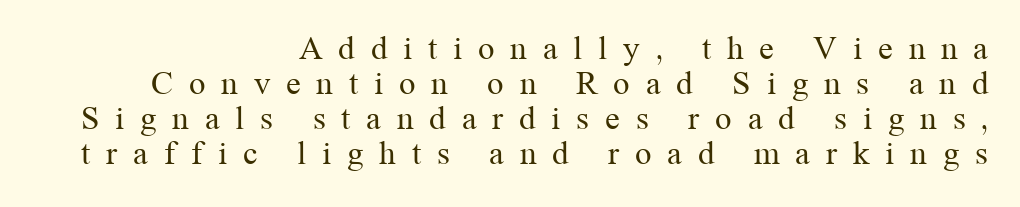
Character widths vary here, with narrow letters taking less room than wide ones. In terms of letterspacing, this is a distinctly airy, spread setting. Caption: face not bold, strokes unweighted. The block of text is dense from top to bottom, with scant space between rows. No italicization has been applied; the sample stays upright. These lines are set flush right with a ragged left edge.
